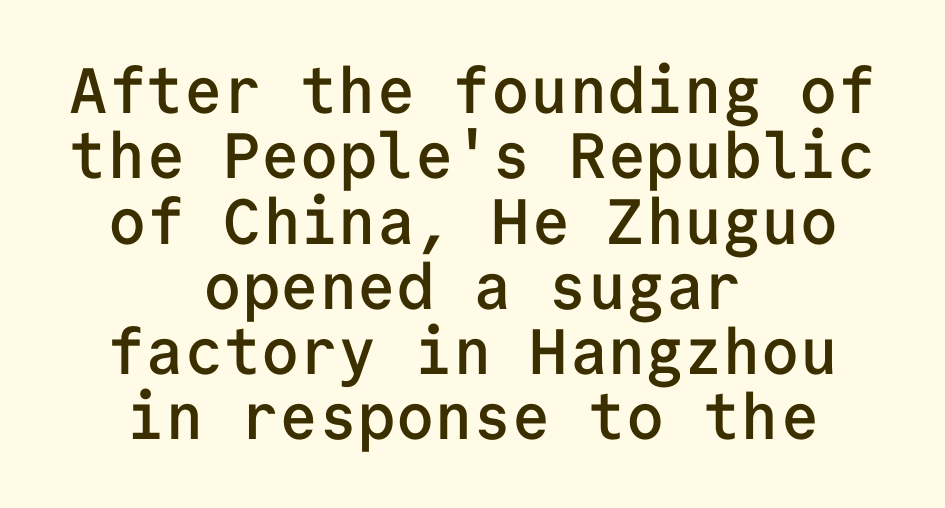
On the weight axis this lands at semibold, roughly 600. Successive baselines arrive quickly, one right under another. This is the regular roman posture of the typeface. Spacing between characters is what you'd get straight out of the box.
